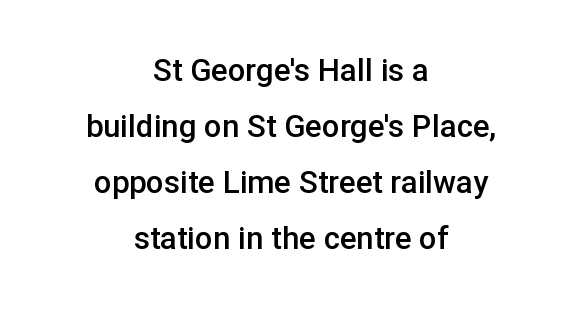
The image shows 31 px semibold sans-serif type, upright; set centered, line spacing 1.81x, normal letter spacing, not underlined; low stroke contrast and a medium x-height.
